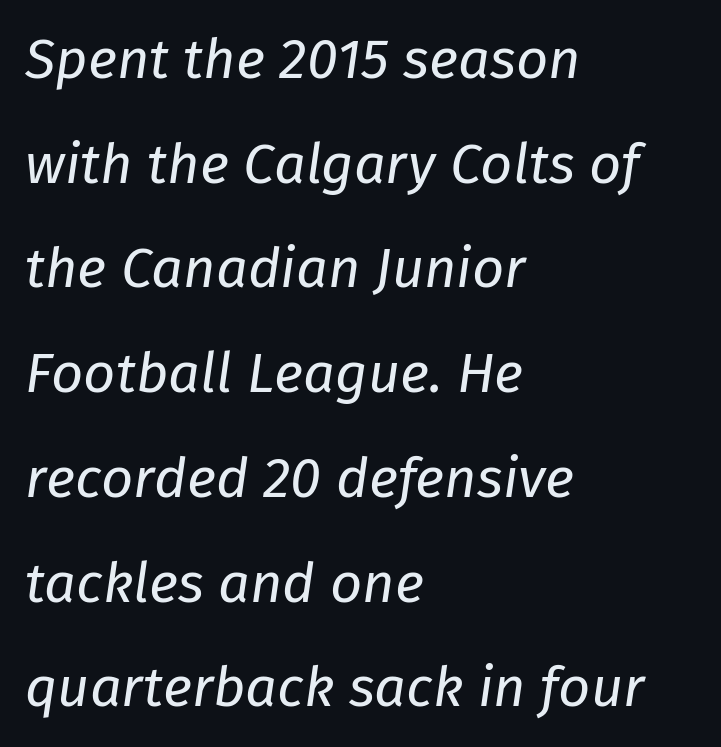
{"italic": "yes", "lean": "right", "slant_degrees": 8, "bold": "no", "weight": "regular", "width": "normal", "stroke_contrast": "low", "x_height": "medium", "monospaced": "no", "underline": "no", "align": "left", "line_spacing_ratio": 1.87, "letter_spacing": "normal", "letter_spacing_em": 0.0, "glyph_px": 56}
